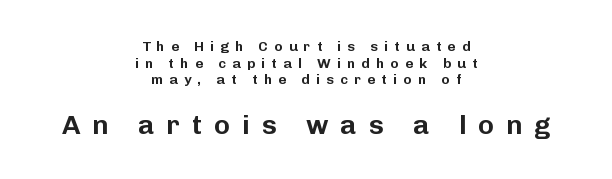
The typesetter chose a symmetrical, centered arrangement here. The gaps between neighbouring characters are conspicuously large. The passage shown begins with its smaller block and ends with its larger one. Any mark beneath the type? The region is blank. Is there any slant? The stems are plumb.
